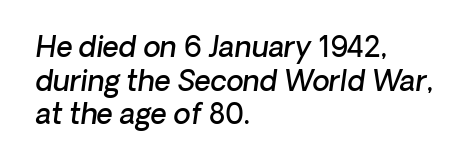
Q: Is the text bold? A: Semi-bold.
Q: Is the text italic (slanted)? A: Yes, it leans right by about 8 degrees.
Q: Is the text underlined? A: No.
Q: How is the paragraph aligned? A: Left-aligned.
Q: Is the spacing between letters normal or unusually wide? A: Normal.
Q: Width (condensed, normal, or wide)? A: Normal.
Q: Stroke contrast? A: Low.
Q: x-height? A: Medium.
Q: Monospaced? A: No.
